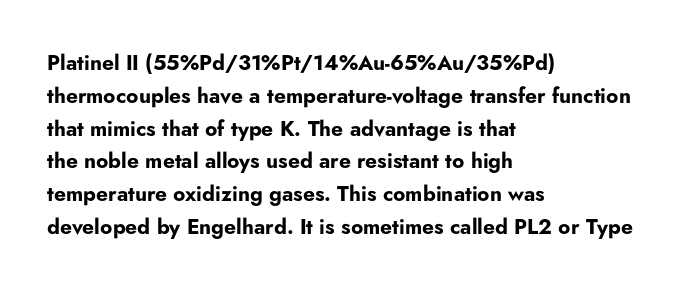
{"italic": "no", "bold": "yes", "underline": "no", "align": "left", "line_spacing": "normal", "line_spacing_ratio": 1.56, "letter_spacing": "normal", "letter_spacing_em": 0.0, "glyph_px": 21}
